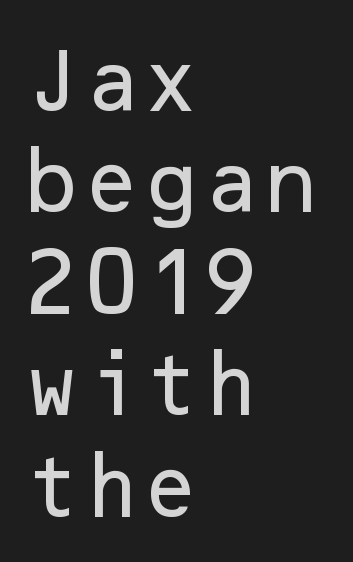
{"serif": "no", "italic": "no", "width": "normal", "stroke_contrast": "low", "x_height": "medium", "underline": "no", "align": "left", "line_spacing": "normal", "line_spacing_ratio": 1.47, "letter_spacing": "normal", "letter_spacing_em": 0.0, "glyph_px": 69}
